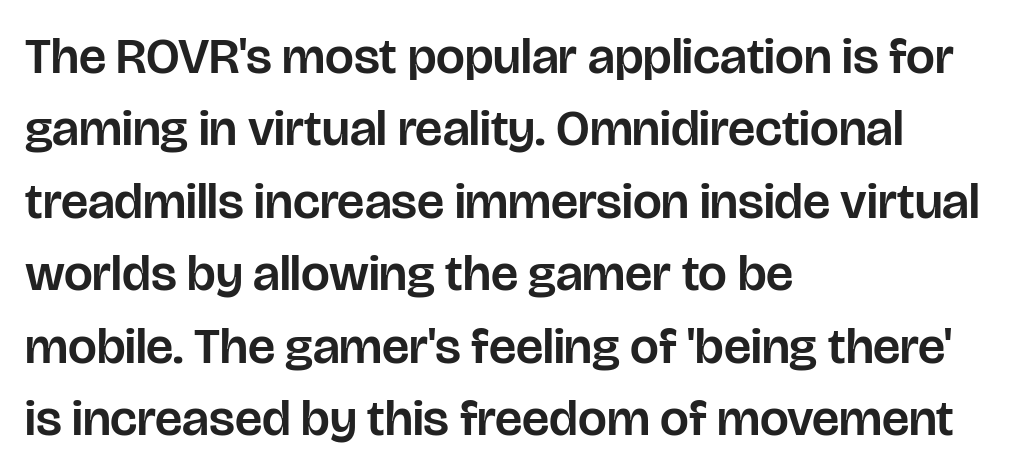
{"serif": "no", "italic": "no", "width": "normal", "stroke_contrast": "low", "x_height": "large", "monospaced": "no", "underline": "no", "align": "left", "line_spacing": "normal", "line_spacing_ratio": 1.42, "letter_spacing": "normal", "letter_spacing_em": 0.0, "glyph_px": 51}
